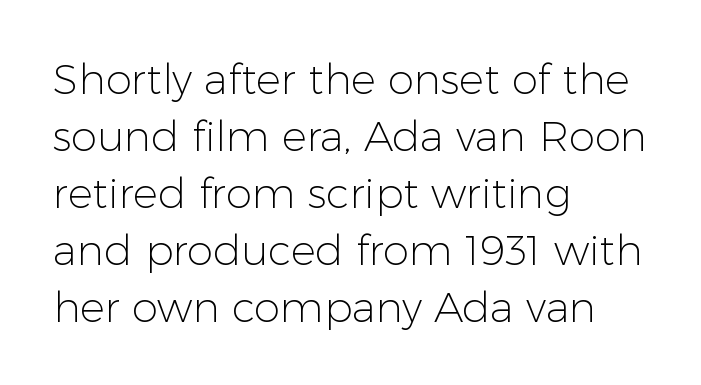
The image shows 42 px light sans-serif type, upright; set left-aligned, normal line spacing (1.36x), normal letter spacing, not underlined; low stroke contrast and a medium x-height.
